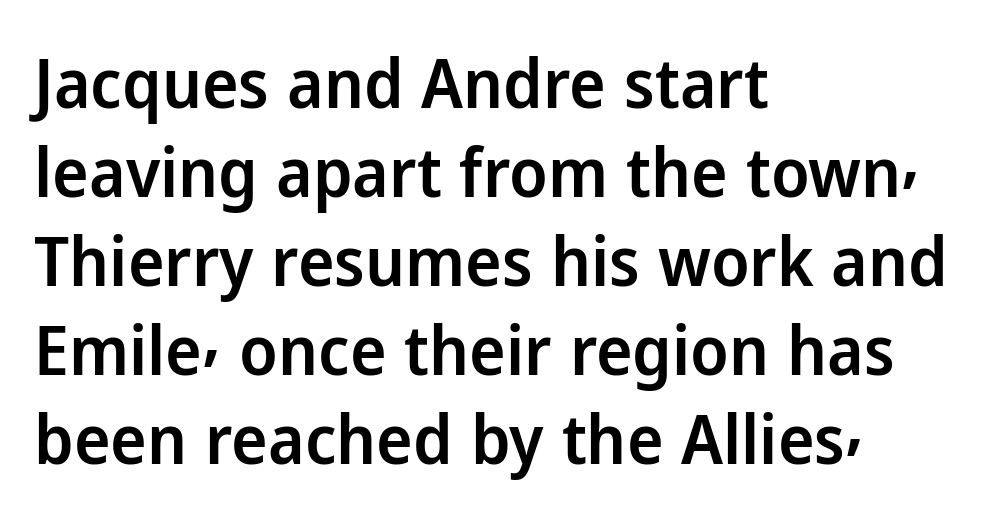
Letterform terminals end flat and unadorned throughout the passage. Is the block centered? No — it sits flush against the left margin. A bit beefed up — I'd call it semibold rather than bold. The space between consecutive lines is moderate. You could not count columns in this text — the font is proportionally spaced.
